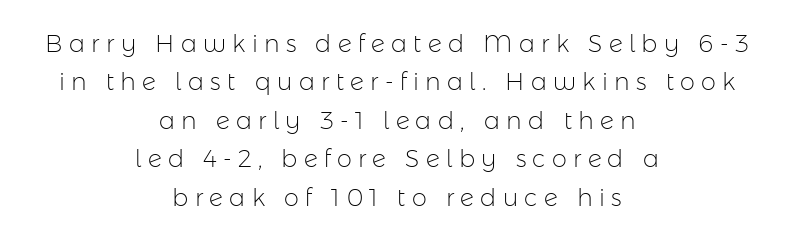
{"italic": "no", "bold": "no", "underline": "no", "align": "center", "line_spacing": "normal", "line_spacing_ratio": 1.6, "letter_spacing": "wide", "letter_spacing_em": 0.26, "glyph_px": 24}
